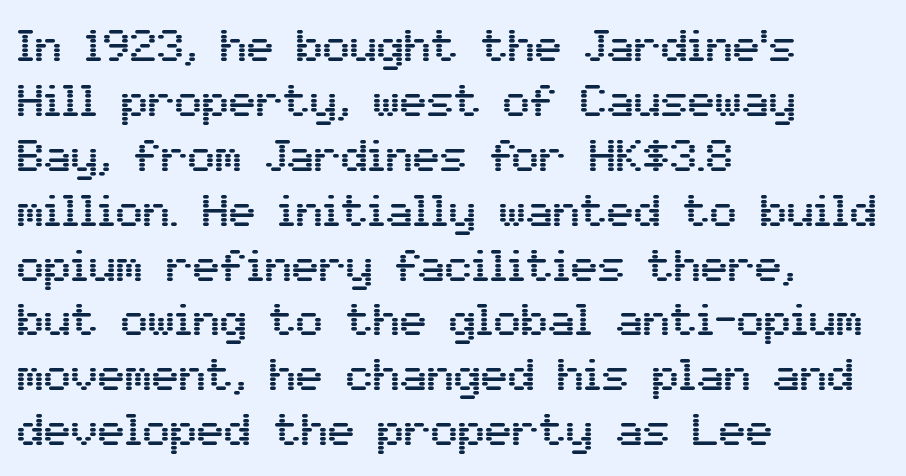
{"serif": "no", "italic": "no", "width": "normal", "stroke_contrast": "medium", "x_height": "medium", "monospaced": "no", "underline": "no", "align": "left", "line_spacing_ratio": 1.22, "letter_spacing": "normal", "letter_spacing_em": 0.0, "glyph_px": 45}
